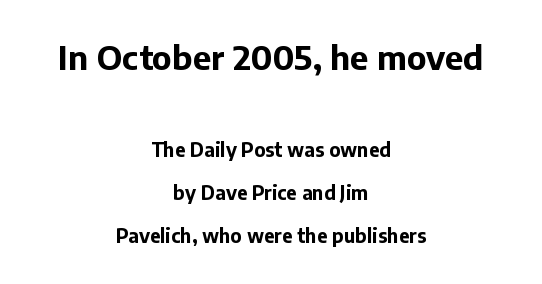
A student would notice the top passage is typeset larger than what follows. This sample has the flowing, uneven cadence of proportional lettering. Baseline-to-baseline distance is far greater than the letter height. Letters rest on an invisible, unmarked baseline. The font's upright variant was chosen for this text. These lines carry a lot of weight — the face is fully bold.
